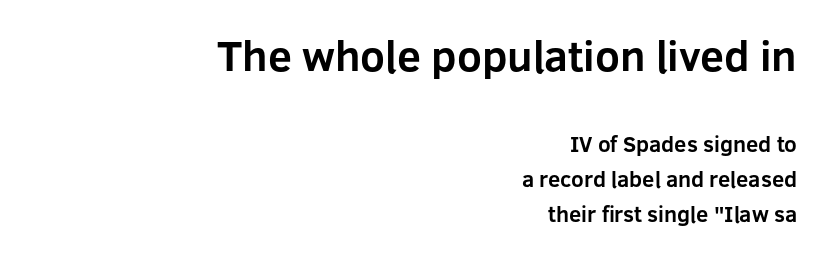
Quick note: interline space is typical. The axis of the letterforms is exactly vertical. The gap between lines stays unmarked. Compared with typical body copy, the letter spacing here is the same. A typesetter would call this proportional, since set widths differ per character.
